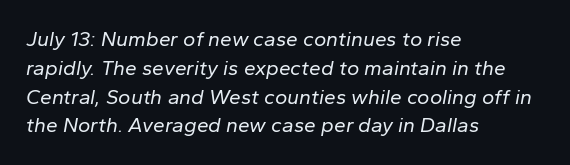
Q: Is the text bold? A: No.
Q: Is the text italic (slanted)? A: Yes, it leans right by about 10 degrees.
Q: Is the text underlined? A: No.
Q: How is the paragraph aligned? A: Left-aligned.
Q: Is the spacing between letters normal or unusually wide? A: Normal.
Q: Is the spacing between lines tight, normal or loose? A: Normal.
